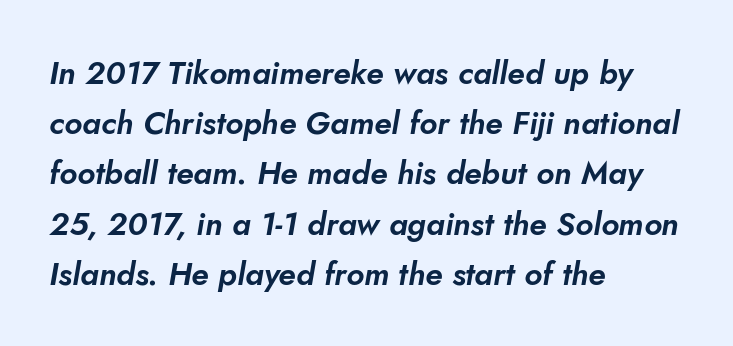
A typesetter would call this proportional, since set widths differ per character. Horizontally, the lines are justified to the leading edge only. What's the leading like? Ordinary, nothing unusual. Tracking value appears to be zero — textbook default spacing. Decoration check: the copy has no underline. Each letter's strokes conclude bluntly, with no projecting serifs.
